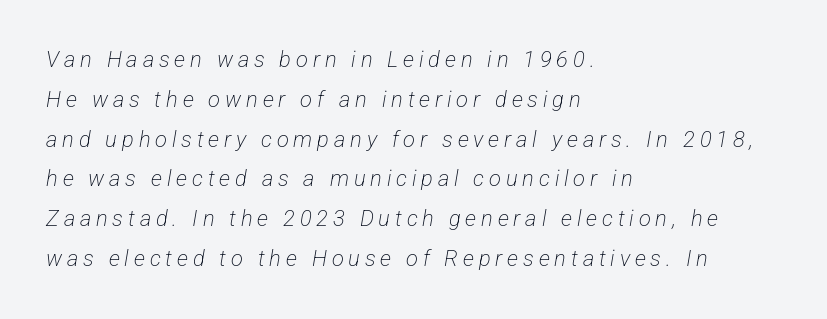
Q: Is the text bold? A: No.
Q: Is the text underlined? A: No.
Q: How is the paragraph aligned? A: Left-aligned.
Q: Is the spacing between letters normal or unusually wide? A: Unusually wide.
